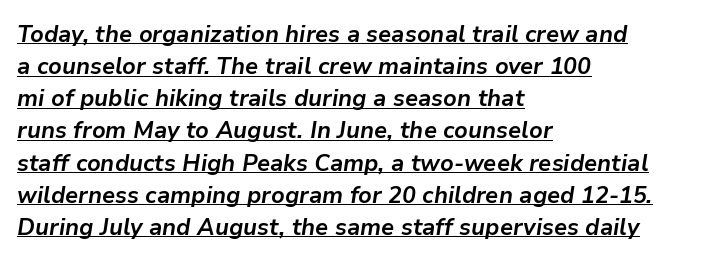
The image shows 24 px bold type, italic (leaning right); set left-aligned, normal line spacing (1.34x), normal letter spacing, underlined.
